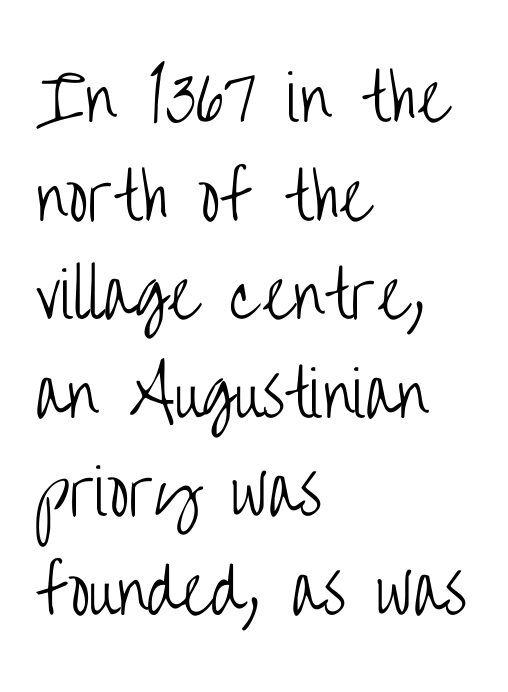
Notice how the stems are strictly vertical — no italics here. Look at the tracking — it's just the regular setting, nothing added. Line spacing here is normal. One-word summary of the alignment: left. Do the characters align in a grid? No, the font is proportional. This reads as an unemphasized weight, regular at the heaviest.
